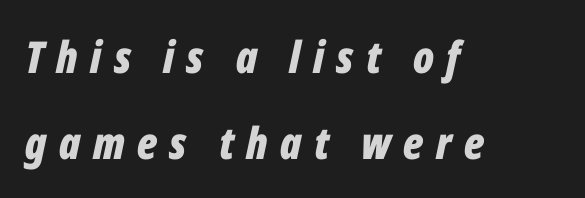
{"italic": "yes", "lean": "right", "slant_degrees": 12, "bold": "yes", "weight": "bold", "width": "condensed", "stroke_contrast": "low", "x_height": "medium", "monospaced": "no", "underline": "no", "align": "left", "line_spacing": "loose", "line_spacing_ratio": 1.96, "letter_spacing": "wide", "letter_spacing_em": 0.28, "glyph_px": 44}
